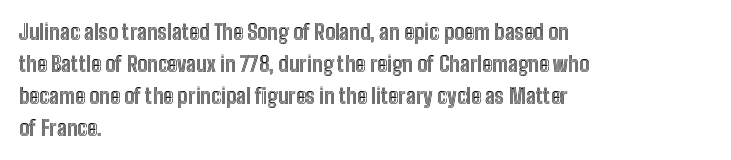
{"italic": "no", "underline": "no", "align": "left", "line_spacing": "normal", "line_spacing_ratio": 1.52, "letter_spacing": "normal", "letter_spacing_em": 0.0, "glyph_px": 21}
